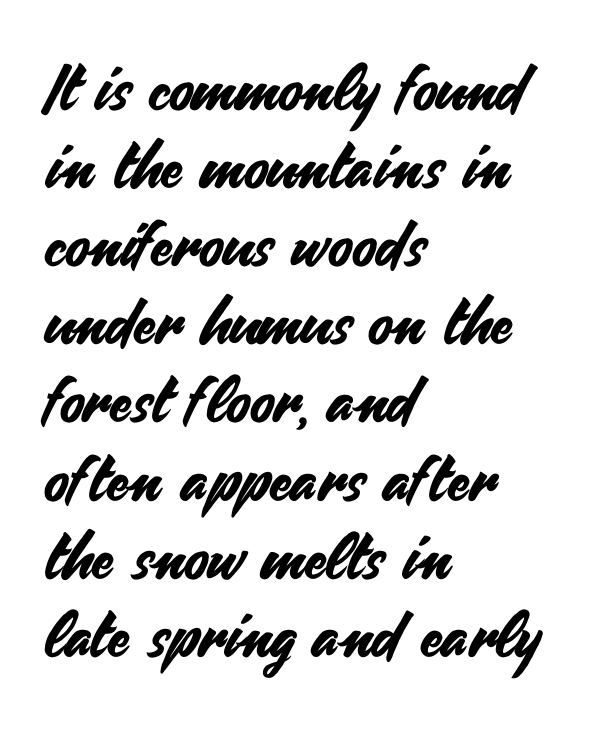
This sample has the flowing, uneven cadence of proportional lettering. Teacher's note: observe the even left margin — that is flush-left alignment. Descenders hang freely into open space. Characters follow at the spacing the type designer built in.
